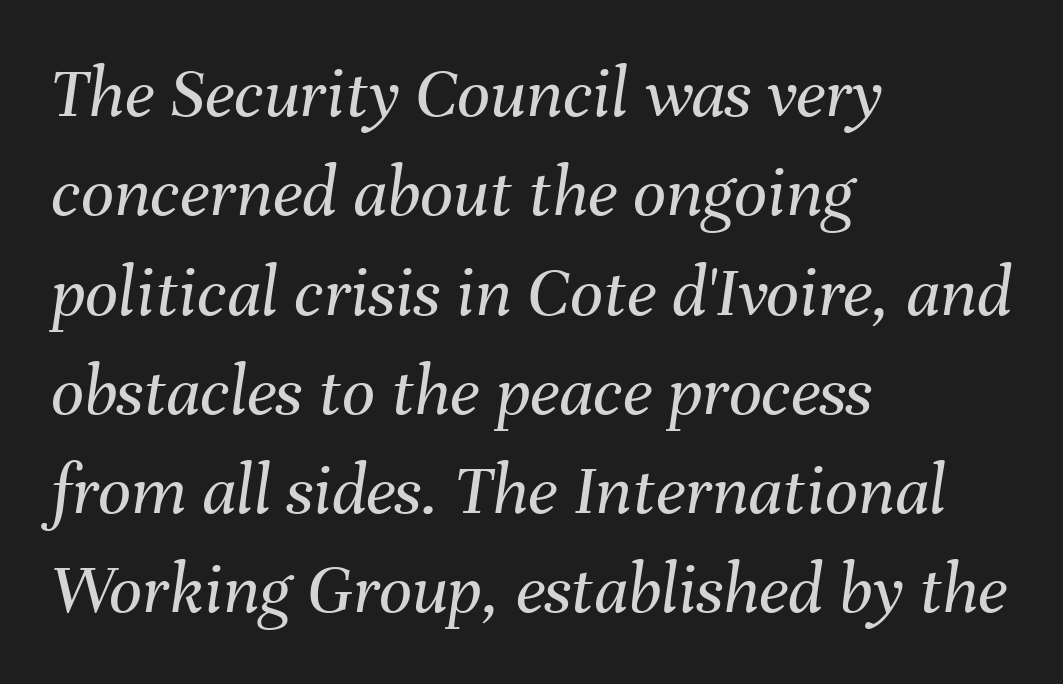
Proportional: the letters do not fall into vertical columns. Counters stay open thanks to moderate or lighter strokes. Just letters on the line, the space beneath them empty. Italic: yes, the glyphs are oblique. The text block is weighted toward the left margin, trailing off unevenly rightward. The passage shown stacks its lines at a standard gap.
